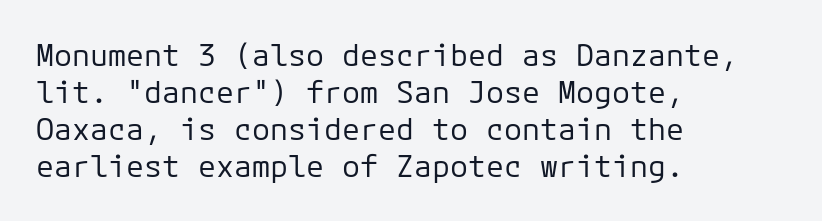
Students, note that the glyphs here touch the page at normal intervals. Notice how the stems are strictly vertical — no italics here. These lines are composed in type without serifs. The lines are quadded left. The characters are drawn with everyday or finer stroke widths. Decoration check: the copy has no underline.
